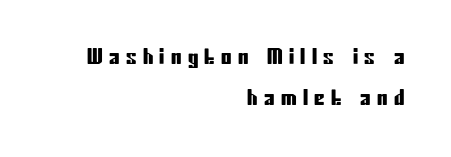
Words float on clear page, feet unadorned. Compared with a flush-left layout, this one pins lines to the opposite, right side. Successive baselines arrive slowly, with a big drop between each. Does the lettering tilt? It doesn't — this is upright. Glyph-to-glyph distance is far greater than everyday printed text.
